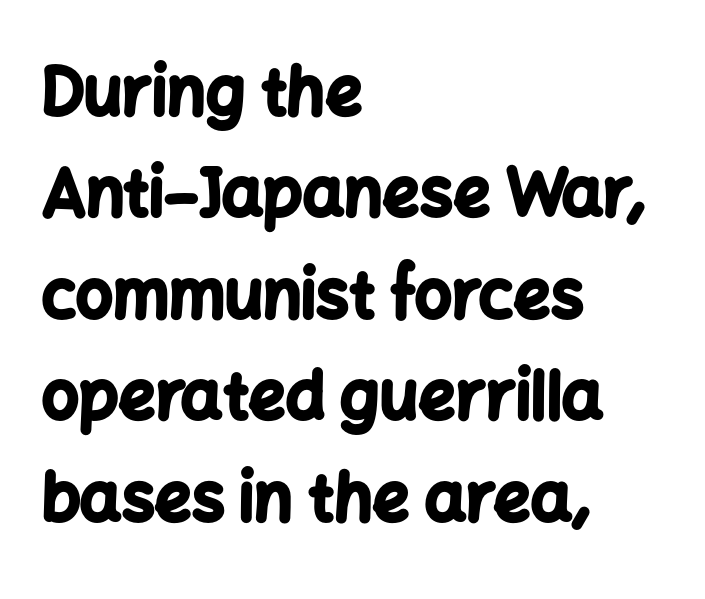
Q: Is the text bold? A: Yes.
Q: Is the text italic (slanted)? A: No, it is upright.
Q: Is the typeface a serif or a sans-serif typeface? A: Sans-serif.
Q: Is the text underlined? A: No.
Q: How is the paragraph aligned? A: Left-aligned.
Q: Is the spacing between letters normal or unusually wide? A: Normal.
Q: Is the spacing between lines tight, normal or loose? A: Normal.
Q: Width (condensed, normal, or wide)? A: Normal.
Q: Stroke contrast? A: Low.
Q: x-height? A: Medium.
Q: Monospaced? A: No.
